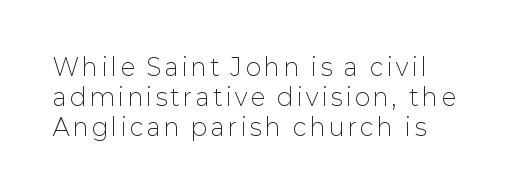
Q: Is the text bold? A: No.
Q: Is the text italic (slanted)? A: No, it is upright.
Q: Is the text underlined? A: No.
Q: Is the spacing between lines tight, normal or loose? A: Normal.
